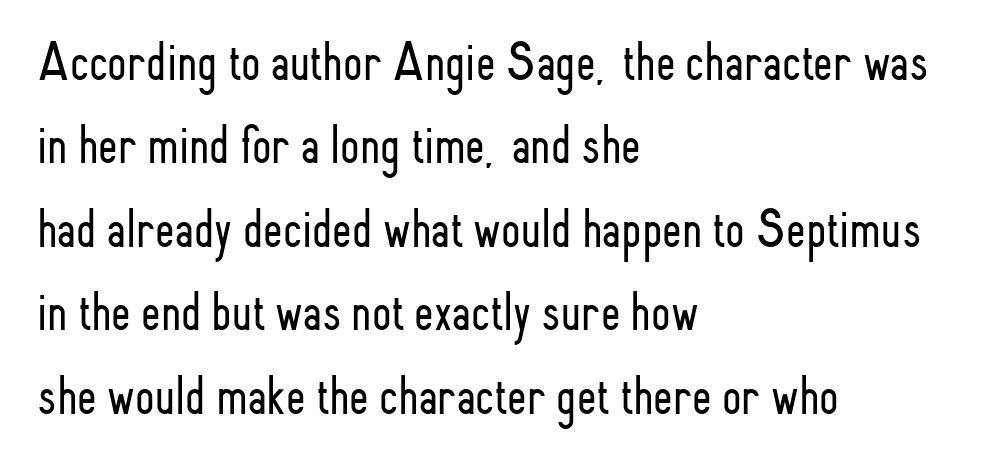
The image shows 56 px light, condensed sans-serif type, upright; set left-aligned, normal line spacing (1.49x), normal letter spacing, not underlined; low stroke contrast and a small x-height.
